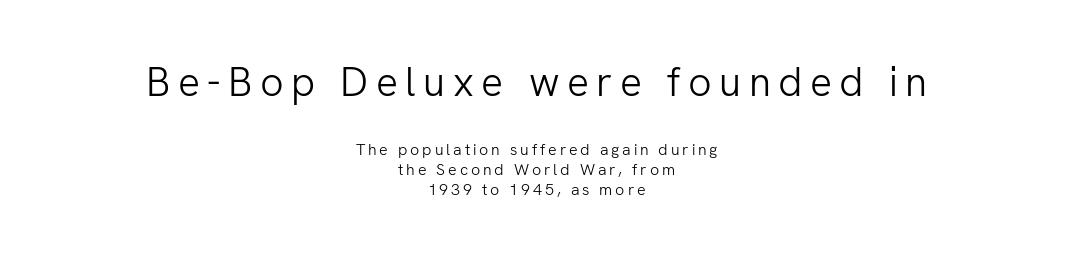
{"serif": "no", "italic": "no", "bold": "no", "weight": "light", "width": "normal", "stroke_contrast": "low", "x_height": "medium", "monospaced": "no", "underline": "no", "align": "center", "line_spacing": "normal", "line_spacing_ratio": 1.25, "larger_block": "first", "size_ratio": 2.56, "glyph_px": 41}
